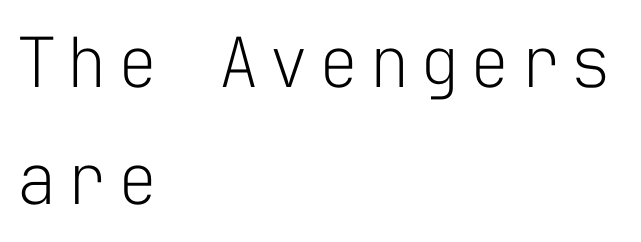
The image shows 69 px light sans-serif type, upright, monospaced; set left-aligned, normal line spacing (1.7x), not underlined; low stroke contrast and a medium x-height.
